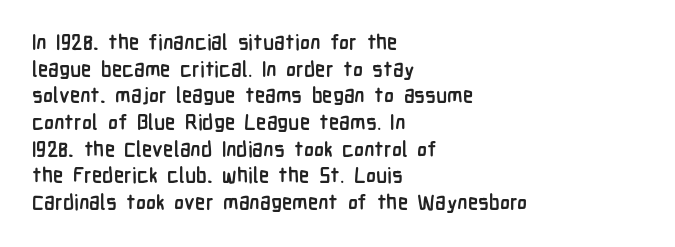
The image shows 21 px bold type, upright; set left-aligned, normal line spacing (1.27x), normal letter spacing, not underlined.
